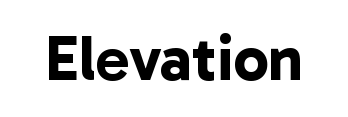
Q: Is the text bold? A: Yes.
Q: Is the typeface a serif or a sans-serif typeface? A: Sans-serif.
Q: Is the text underlined? A: No.
Q: Is the spacing between letters normal or unusually wide? A: Normal.
Q: Width (condensed, normal, or wide)? A: Normal.
Q: Stroke contrast? A: Low.
Q: x-height? A: Medium.
Q: Monospaced? A: No.
